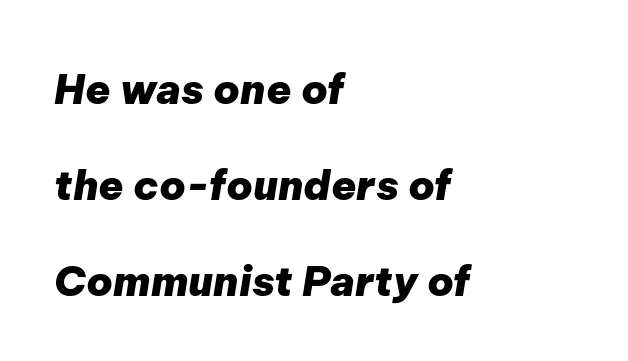
A typesetter would call this proportional, since set widths differ per character. Looking at the ascenders, they clearly lean. Does the copy run flush right? No — it runs flush left. Typesetter's note: full bold, strokes at maximum text heaviness.
